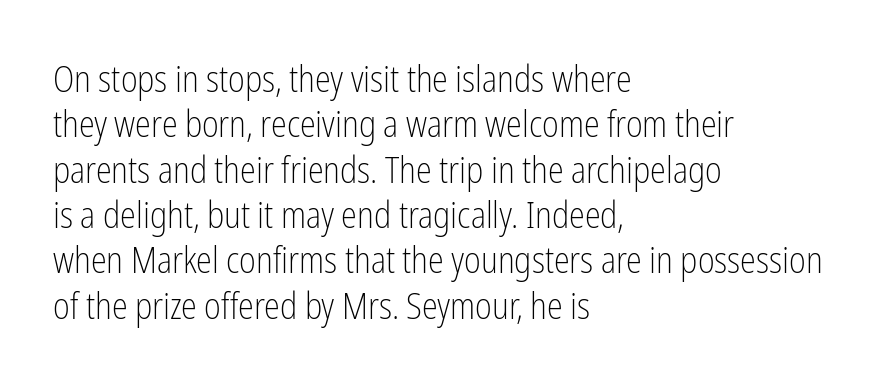
Q: Is the text bold? A: No.
Q: Is the text italic (slanted)? A: No, it is upright.
Q: Is the typeface a serif or a sans-serif typeface? A: Sans-serif.
Q: Is the text underlined? A: No.
Q: How is the paragraph aligned? A: Left-aligned.
Q: Is the spacing between letters normal or unusually wide? A: Normal.
Q: Is the spacing between lines tight, normal or loose? A: Normal.
Q: Width (condensed, normal, or wide)? A: Condensed.
Q: Stroke contrast? A: Low.
Q: x-height? A: Medium.
Q: Monospaced? A: No.
